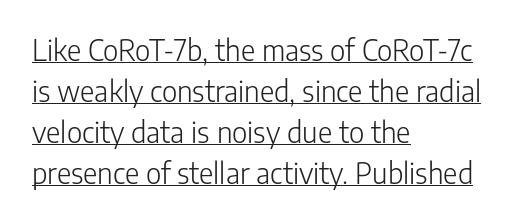
Spacing verdict: proportional, widths tailored to each character. Like a heading marked for emphasis, these lines bear an underscore. The designer went with a sans here, leaving each stem footless. Heaviness? Minimal to ordinary, like unemphasized prose. One glance says typical: line gaps are just what's usual. The lettering holds an erect, upright posture throughout.
